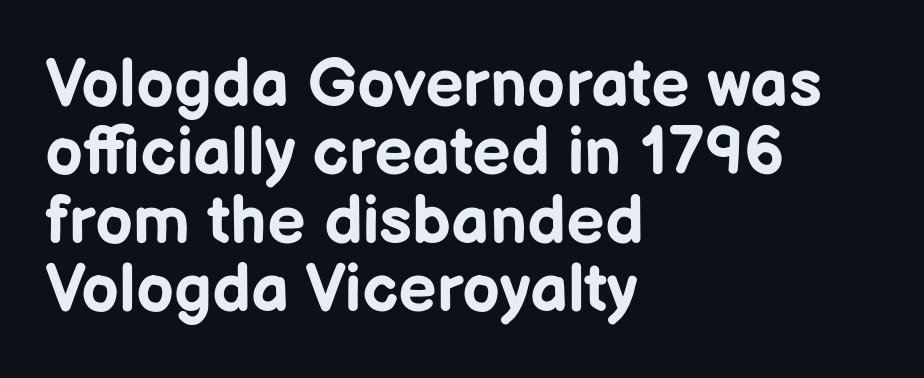
{"serif": "no", "italic": "no", "bold": "yes", "weight": "bold", "width": "normal", "stroke_contrast": "low", "x_height": "medium", "monospaced": "no", "underline": "no", "align": "left", "line_spacing": "tight", "line_spacing_ratio": 1.02, "letter_spacing": "normal", "letter_spacing_em": 0.0, "glyph_px": 67}
